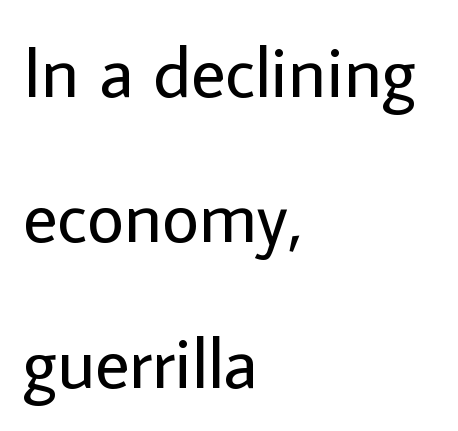
{"serif": "no", "italic": "no", "bold": "no", "weight": "regular", "width": "normal", "stroke_contrast": "low", "x_height": "medium", "monospaced": "no", "underline": "no", "align": "left", "line_spacing": "loose", "line_spacing_ratio": 2.02, "letter_spacing": "normal", "letter_spacing_em": 0.0, "glyph_px": 72}
